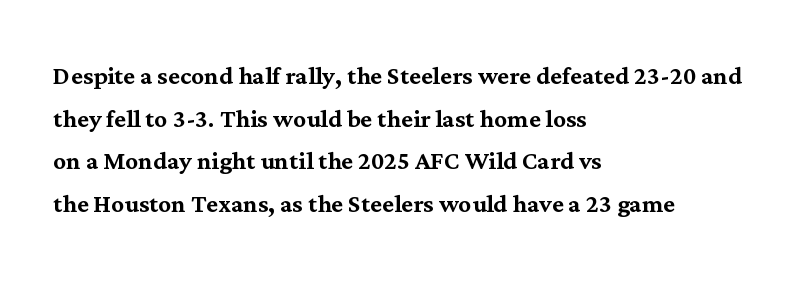
The image shows 32 px serif type, upright; set left-aligned, normal line spacing (1.33x), normal letter spacing, not underlined; medium stroke contrast and a medium x-height.
